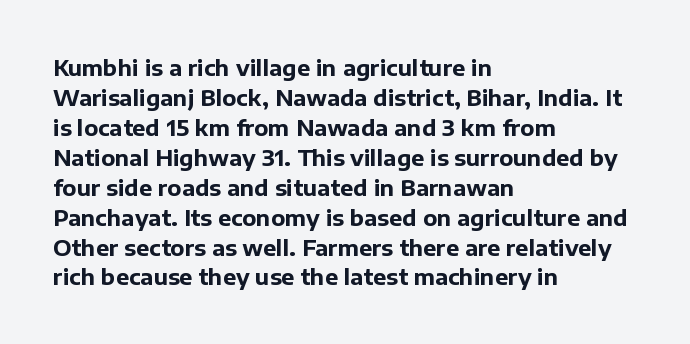
Italic: no, the glyphs are upright roman. Standard letterfit; no display-style spreading of the glyphs. Glance below the letters and you will spot only blank space. Its strokes are broad and dark, the hallmark of bold type.
